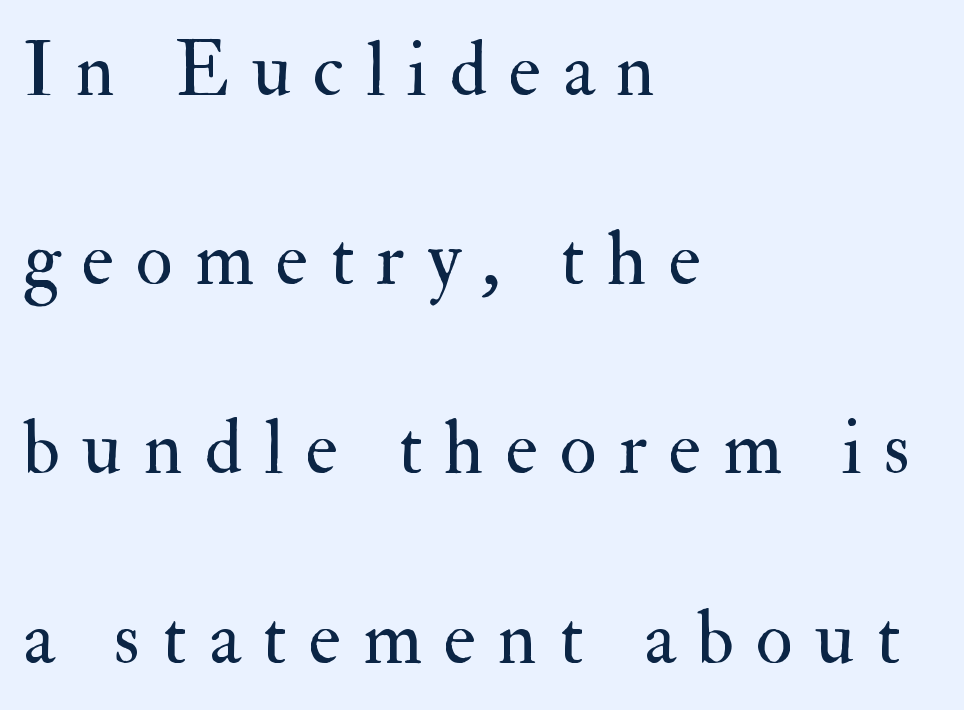
{"serif": "yes", "italic": "no", "bold": "no", "weight": "regular", "width": "normal", "stroke_contrast": "medium", "x_height": "small", "monospaced": "no", "underline": "no", "align": "left", "line_spacing": "loose", "line_spacing_ratio": 2.49, "letter_spacing": "wide", "letter_spacing_em": 0.29, "glyph_px": 76}
